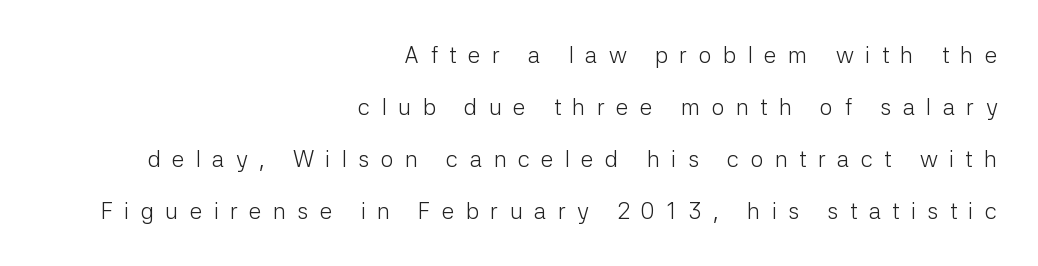
{"italic": "no", "bold": "no", "underline": "no", "align": "right", "line_spacing": "loose", "line_spacing_ratio": 2.26, "letter_spacing": "wide", "letter_spacing_em": 0.49, "glyph_px": 23}
